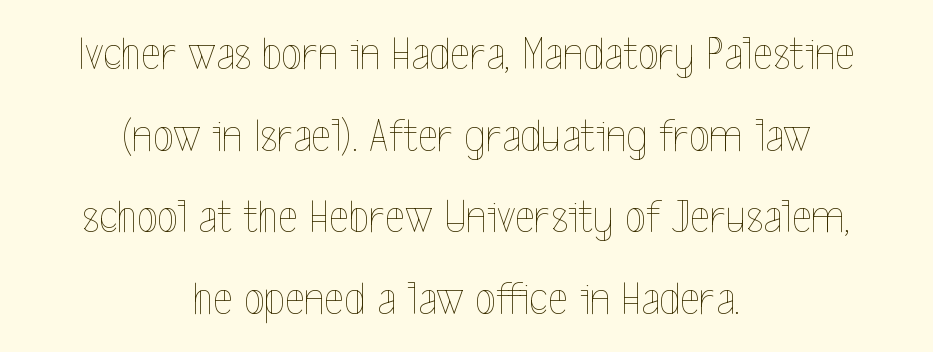
The text block is weighted toward neither margin, spreading evenly from the middle. The passage shown is typed in a proportional face where columns would drift. Posture: vertical. Any mark beneath the type? The region is blank.
